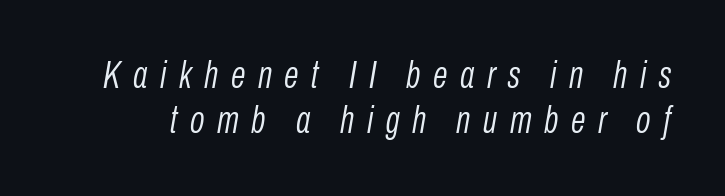
{"italic": "yes", "lean": "right", "slant_degrees": 10, "bold": "no", "weight": "light", "width": "condensed", "stroke_contrast": "low", "x_height": "medium", "monospaced": "no", "underline": "no", "line_spacing_ratio": 1.19, "letter_spacing": "wide", "letter_spacing_em": 0.33, "glyph_px": 38}
